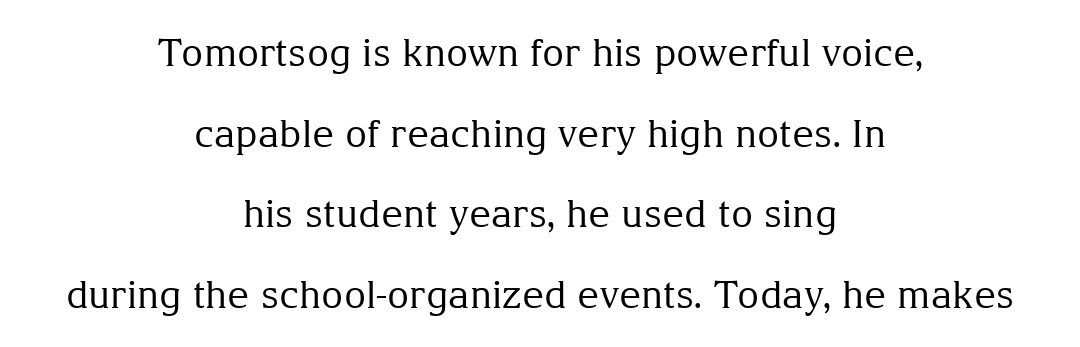
The leading is generous, giving the passage an open texture. Varying glyph widths throughout — classic text-font behaviour. Horizontal alignment here is central, giving a formal, balanced look. Weight class: somewhere from thin through regular. Does extra space separate the letters? No, they use regular spacing.
